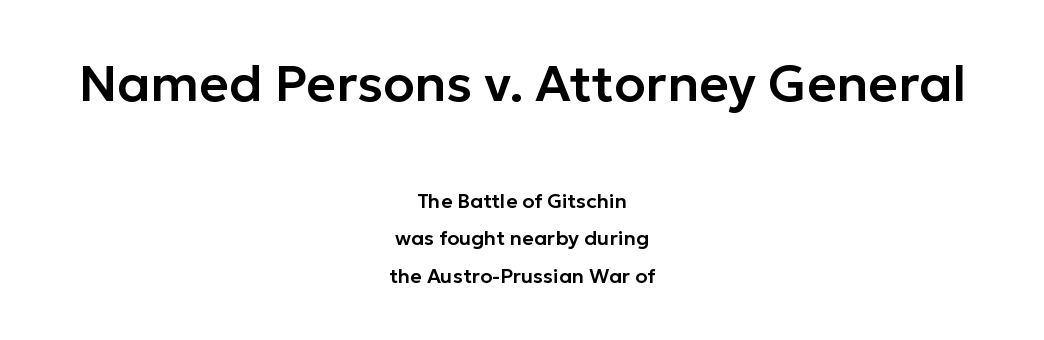
{"serif": "no", "italic": "no", "width": "normal", "stroke_contrast": "low", "x_height": "medium", "monospaced": "no", "underline": "no", "align": "center", "line_spacing_ratio": 1.88, "letter_spacing": "normal", "letter_spacing_em": 0.0, "larger_block": "first", "size_ratio": 2.55, "glyph_px": 51}
